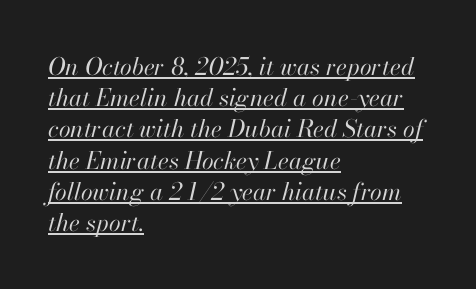
{"italic": "yes", "lean": "right", "slant_degrees": 13, "bold": "no", "underline": "yes", "align": "left", "line_spacing": "normal", "line_spacing_ratio": 1.3, "letter_spacing": "normal", "letter_spacing_em": 0.0, "glyph_px": 24}
